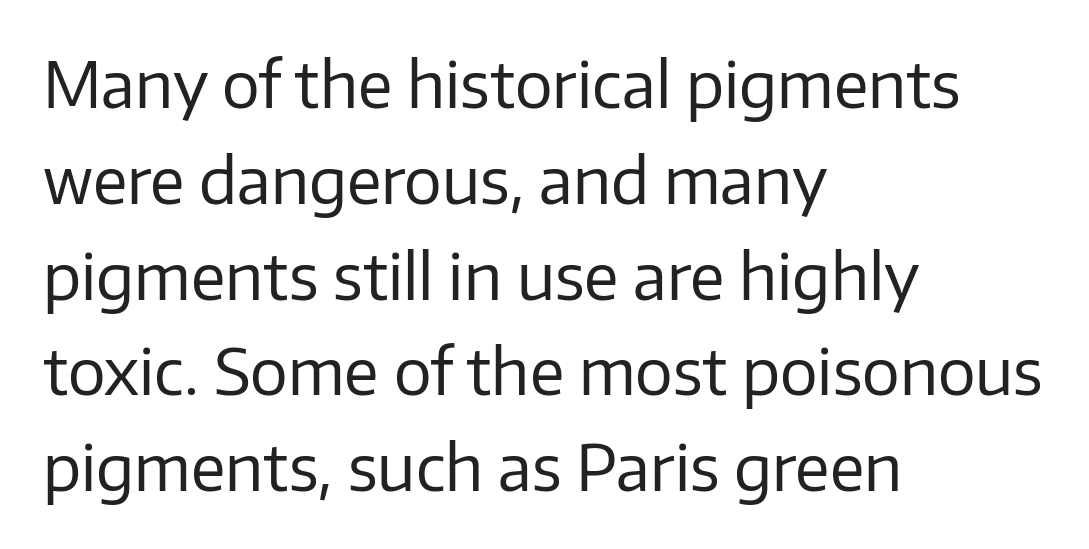
{"serif": "no", "italic": "no", "bold": "no", "weight": "regular", "width": "normal", "stroke_contrast": "low", "x_height": "medium", "monospaced": "no", "underline": "no", "align": "left", "line_spacing": "normal", "line_spacing_ratio": 1.52, "letter_spacing": "normal", "letter_spacing_em": 0.0, "glyph_px": 63}
